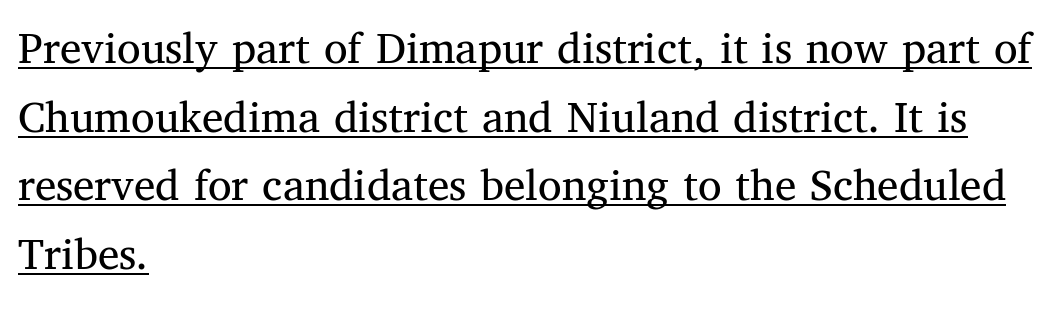
The image shows 48 px regular-weight serif type, upright; set left-aligned, normal line spacing (1.43x), normal letter spacing, underlined; medium stroke contrast and a medium x-height.
